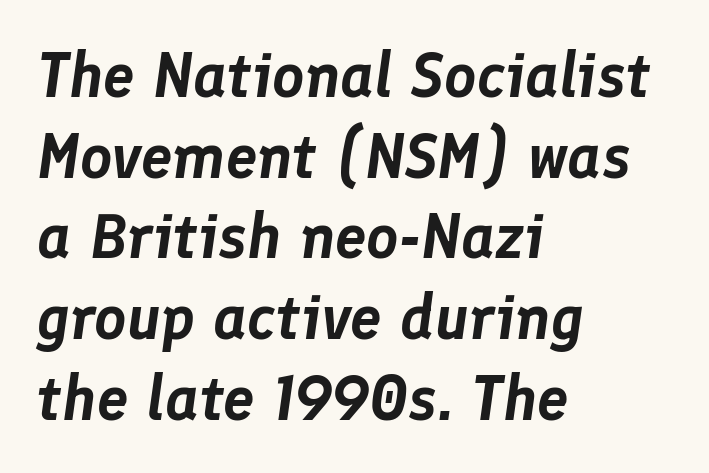
{"italic": "yes", "lean": "right", "slant_degrees": 8, "width": "normal", "stroke_contrast": "low", "x_height": "medium", "monospaced": "no", "underline": "no", "align": "left", "line_spacing": "normal", "line_spacing_ratio": 1.28, "letter_spacing": "normal", "letter_spacing_em": 0.0, "glyph_px": 63}
